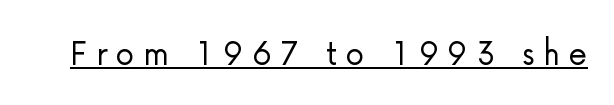
Q: Is the text bold? A: No.
Q: Is the text italic (slanted)? A: No, it is upright.
Q: Is the typeface a serif or a sans-serif typeface? A: Sans-serif.
Q: Is the text underlined? A: Yes.
Q: Is the spacing between letters normal or unusually wide? A: Unusually wide.
Q: Width (condensed, normal, or wide)? A: Normal.
Q: Stroke contrast? A: Low.
Q: x-height? A: Medium.
Q: Monospaced? A: No.
